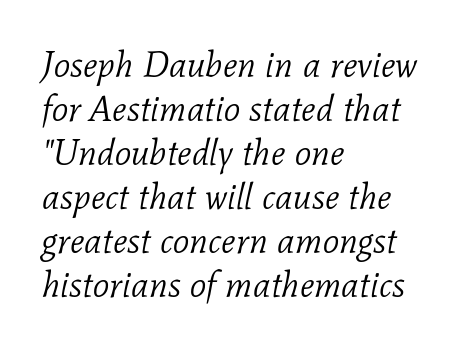
{"serif": "yes", "italic": "yes", "lean": "right", "slant_degrees": 11, "bold": "no", "weight": "light", "width": "normal", "stroke_contrast": "low", "x_height": "medium", "monospaced": "no", "underline": "no", "align": "left", "line_spacing_ratio": 1.22, "letter_spacing": "normal", "letter_spacing_em": 0.0, "glyph_px": 36}
